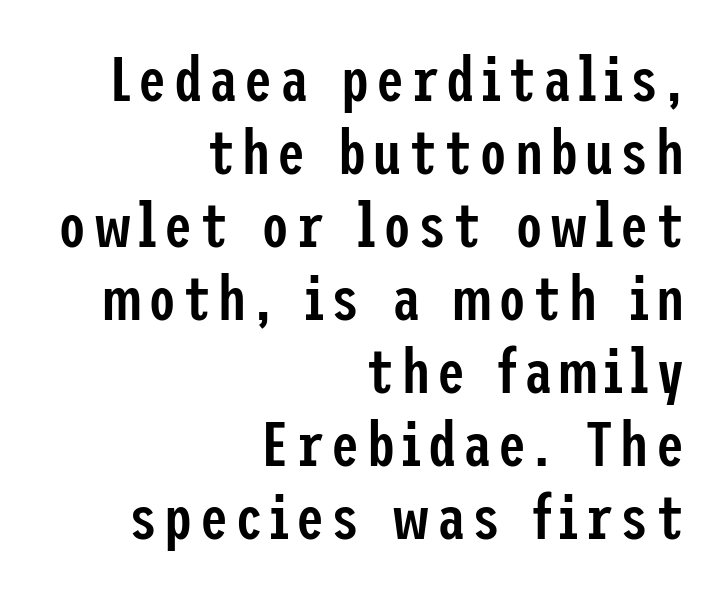
{"serif": "no", "italic": "no", "bold": "semi", "weight": "semibold", "width": "condensed", "stroke_contrast": "low", "x_height": "medium", "underline": "no", "align": "right", "line_spacing_ratio": 1.16, "glyph_px": 63}
